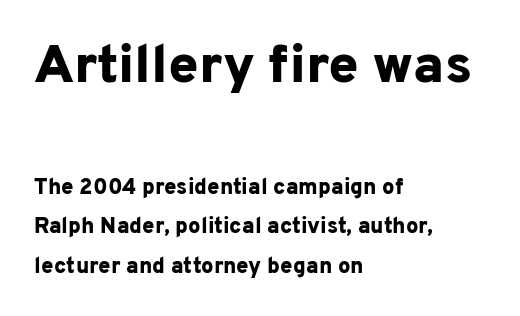
Q: Is the text bold? A: Yes.
Q: Is the text italic (slanted)? A: No, it is upright.
Q: Is the typeface a serif or a sans-serif typeface? A: Sans-serif.
Q: Is the text underlined? A: No.
Q: How is the paragraph aligned? A: Left-aligned.
Q: Is the spacing between letters normal or unusually wide? A: Normal.
Q: Which block of text is set in a larger size, the first (top) or the second (bottom)? A: The first (top) one.
Q: Width (condensed, normal, or wide)? A: Normal.
Q: Stroke contrast? A: Low.
Q: x-height? A: Medium.
Q: Monospaced? A: No.
